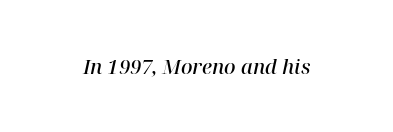
Q: Is the text bold? A: Semi-bold.
Q: Is the text italic (slanted)? A: Yes, it leans right by about 12 degrees.
Q: Is the text underlined? A: No.
Q: Is the spacing between letters normal or unusually wide? A: Normal.
